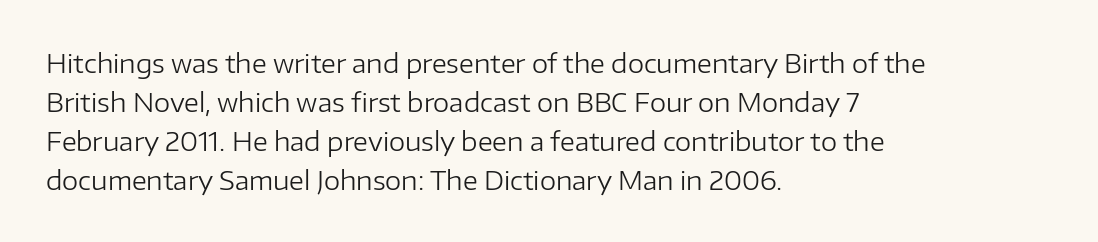
Q: Is the text bold? A: No.
Q: Is the text italic (slanted)? A: No, it is upright.
Q: Is the text underlined? A: No.
Q: How is the paragraph aligned? A: Left-aligned.
Q: Is the spacing between letters normal or unusually wide? A: Normal.
Q: Is the spacing between lines tight, normal or loose? A: Normal.
